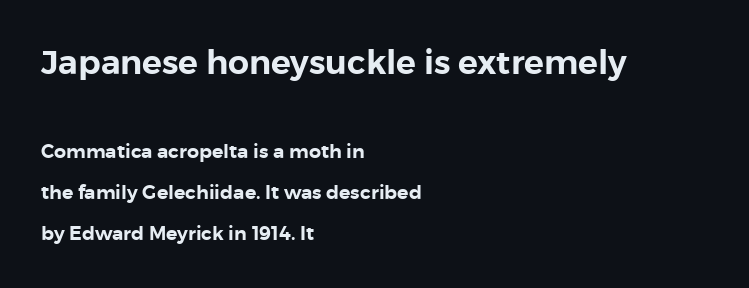
Is the block centered? No — it sits flush against the left margin. It's the straight-up-and-down kind of type. Are there feet on the stems? There aren't — it's a sans. A typesetter would call this leading open, well beyond the default.
